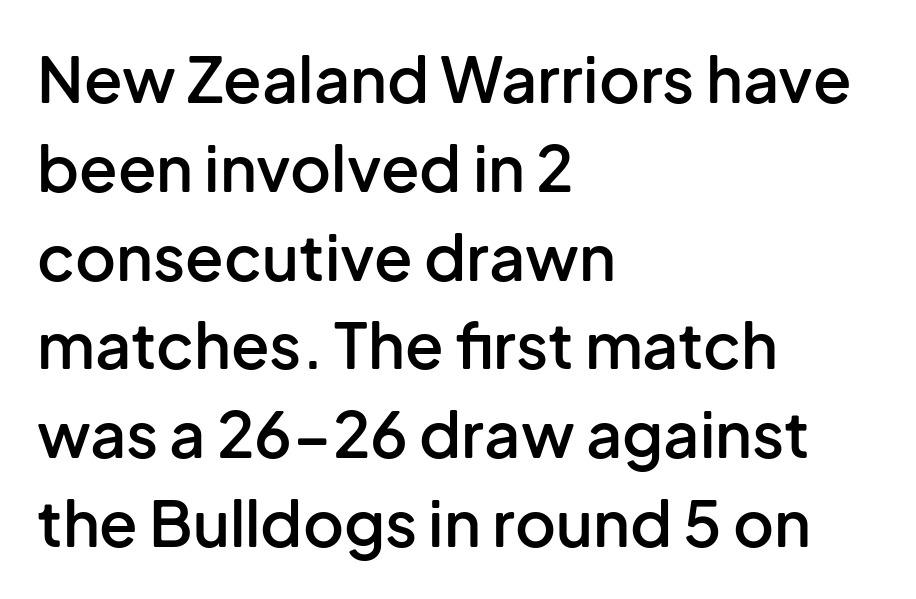
Q: Is the text bold? A: Semi-bold.
Q: Is the text italic (slanted)? A: No, it is upright.
Q: Is the typeface a serif or a sans-serif typeface? A: Sans-serif.
Q: Is the text underlined? A: No.
Q: How is the paragraph aligned? A: Left-aligned.
Q: Is the spacing between letters normal or unusually wide? A: Normal.
Q: Is the spacing between lines tight, normal or loose? A: Normal.
Q: Width (condensed, normal, or wide)? A: Normal.
Q: Stroke contrast? A: Low.
Q: x-height? A: Medium.
Q: Monospaced? A: No.
